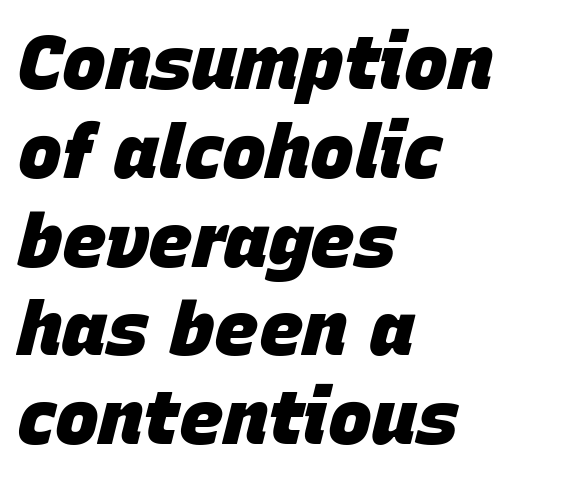
The image shows 74 px heavy type, italic (leaning right); set left-aligned, line spacing 1.2x, normal letter spacing, not underlined; low stroke contrast and a large x-height.
